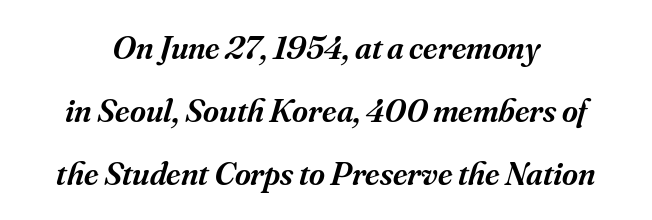
Q: Is the text bold? A: Semi-bold.
Q: Is the text italic (slanted)? A: Yes, it leans right by about 16 degrees.
Q: Is the typeface a serif or a sans-serif typeface? A: Serif.
Q: Is the text underlined? A: No.
Q: How is the paragraph aligned? A: Centered.
Q: Is the spacing between letters normal or unusually wide? A: Normal.
Q: Width (condensed, normal, or wide)? A: Normal.
Q: Stroke contrast? A: Medium.
Q: x-height? A: Small.
Q: Monospaced? A: No.
